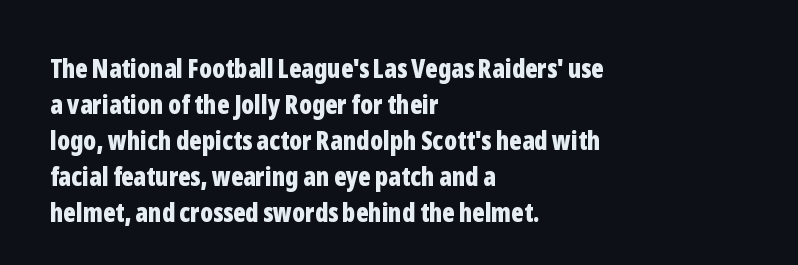
Weight: bold. Inter-character spacing is left at the font's built-in metrics. Check the space under the baseline: it is left empty. These lines sit exactly where default settings would place them. Compared with a centered layout, this one pins lines to the left instead.
